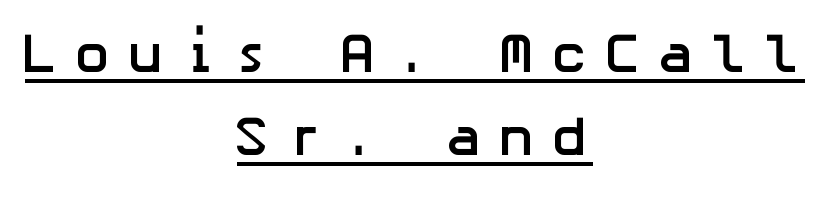
{"serif": "no", "italic": "no", "bold": "yes", "weight": "semibold", "width": "normal", "stroke_contrast": "low", "x_height": "medium", "underline": "yes", "align": "center", "line_spacing": "normal", "line_spacing_ratio": 1.48, "letter_spacing": "wide", "letter_spacing_em": 0.28, "glyph_px": 56}
